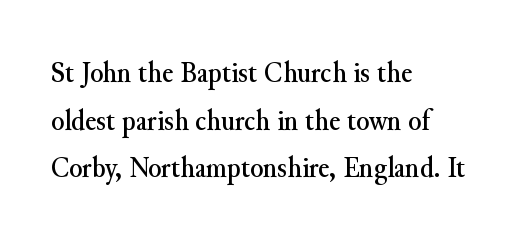
Q: Is the text italic (slanted)? A: No, it is upright.
Q: Is the typeface a serif or a sans-serif typeface? A: Serif.
Q: Is the text underlined? A: No.
Q: How is the paragraph aligned? A: Left-aligned.
Q: Is the spacing between letters normal or unusually wide? A: Normal.
Q: Is the spacing between lines tight, normal or loose? A: Normal.
Q: Width (condensed, normal, or wide)? A: Normal.
Q: Stroke contrast? A: Medium.
Q: x-height? A: Small.
Q: Monospaced? A: No.
